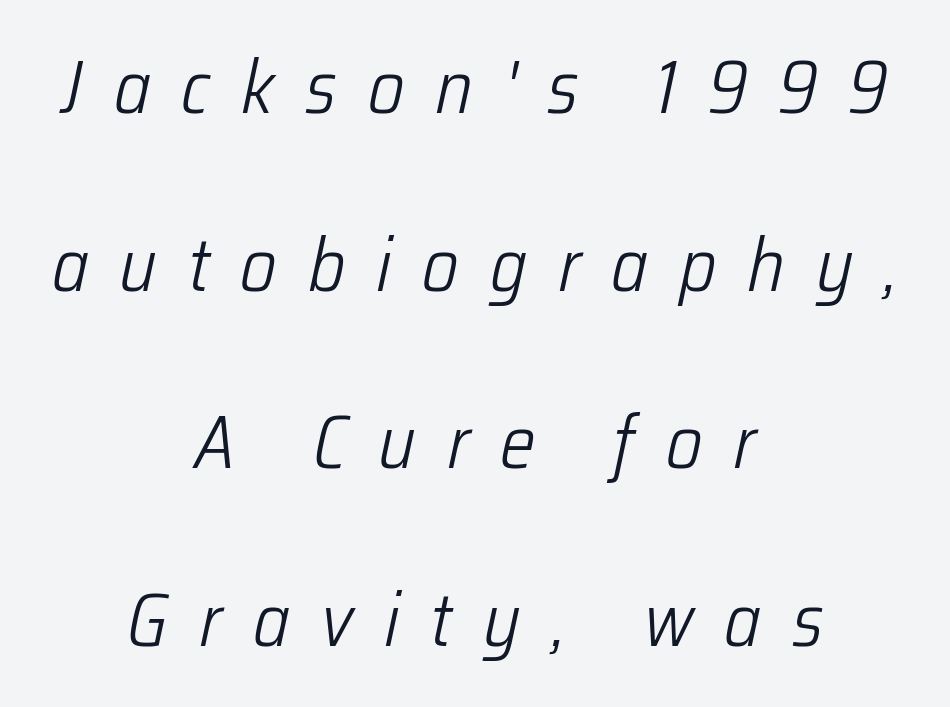
Q: Is the text bold? A: No.
Q: Is the text italic (slanted)? A: Yes, it leans right by about 12 degrees.
Q: Is the text underlined? A: No.
Q: How is the paragraph aligned? A: Centered.
Q: Is the spacing between letters normal or unusually wide? A: Unusually wide.
Q: Is the spacing between lines tight, normal or loose? A: Loose.
Q: Width (condensed, normal, or wide)? A: Condensed.
Q: Stroke contrast? A: Low.
Q: x-height? A: Medium.
Q: Monospaced? A: No.
